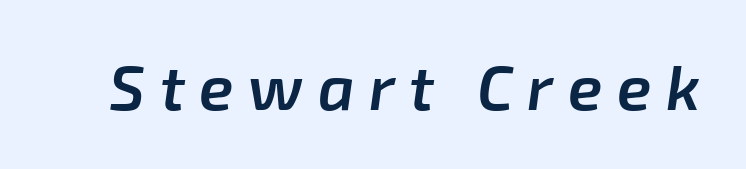
Does extra space separate the letters? Yes, quite a lot of it. Each letter keeps its own natural width here, so spacing adapts to shape. Its strokes are somewhat broadened, the hallmark of semibold type. If you drew a line through each stem, it would be angled. Plain, unruled lines of type.
